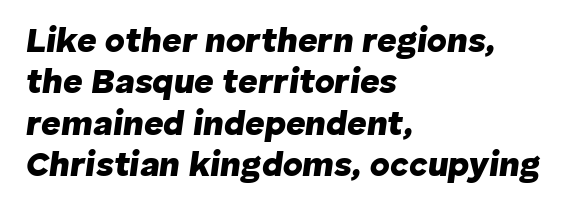
{"italic": "yes", "lean": "right", "slant_degrees": 8, "bold": "yes", "weight": "heavy", "width": "normal", "stroke_contrast": "low", "x_height": "medium", "monospaced": "no", "underline": "no", "align": "left", "line_spacing_ratio": 1.22, "letter_spacing": "normal", "letter_spacing_em": 0.0, "glyph_px": 34}
